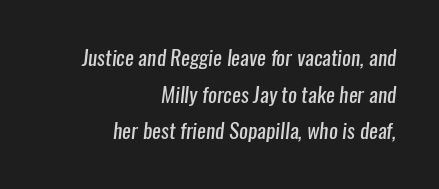
Each row of text sits above clean, open space. What stands out about the letter spacing? Nothing — it is the standard amount. Weight: in the light-to-regular range. These lines are set flush right with a ragged left edge.
